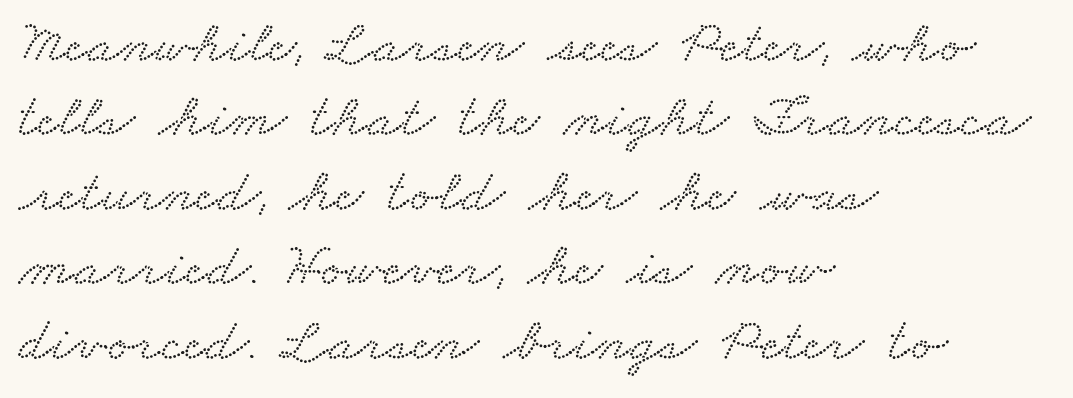
Q: Is the typeface a serif or a sans-serif typeface? A: Serif.
Q: Is the text underlined? A: No.
Q: How is the paragraph aligned? A: Left-aligned.
Q: Is the spacing between letters normal or unusually wide? A: Normal.
Q: Width (condensed, normal, or wide)? A: Wide.
Q: Stroke contrast? A: Low.
Q: x-height? A: Small.
Q: Monospaced? A: No.
